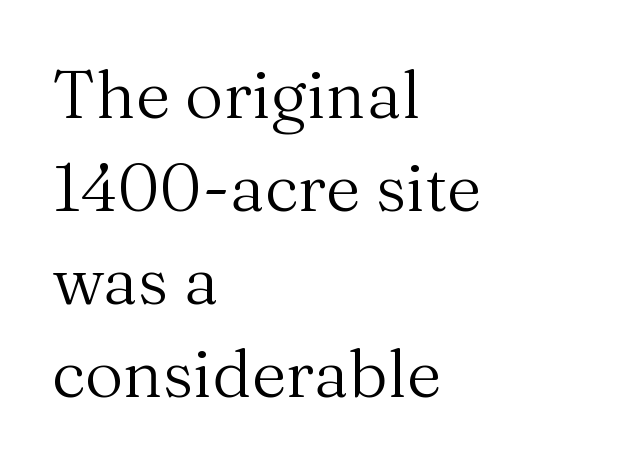
Q: Is the text bold? A: No.
Q: Is the text italic (slanted)? A: No, it is upright.
Q: Is the typeface a serif or a sans-serif typeface? A: Serif.
Q: Is the text underlined? A: No.
Q: How is the paragraph aligned? A: Left-aligned.
Q: Is the spacing between letters normal or unusually wide? A: Normal.
Q: Is the spacing between lines tight, normal or loose? A: Normal.
Q: Width (condensed, normal, or wide)? A: Normal.
Q: Stroke contrast? A: Medium.
Q: x-height? A: Medium.
Q: Monospaced? A: No.
